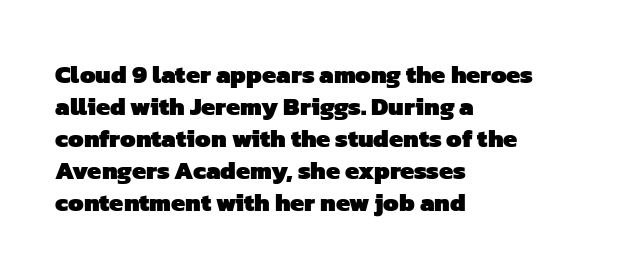
Q: Is the text bold? A: Yes.
Q: Is the text underlined? A: No.
Q: How is the paragraph aligned? A: Left-aligned.
Q: Is the spacing between letters normal or unusually wide? A: Normal.
Q: Is the spacing between lines tight, normal or loose? A: Normal.
